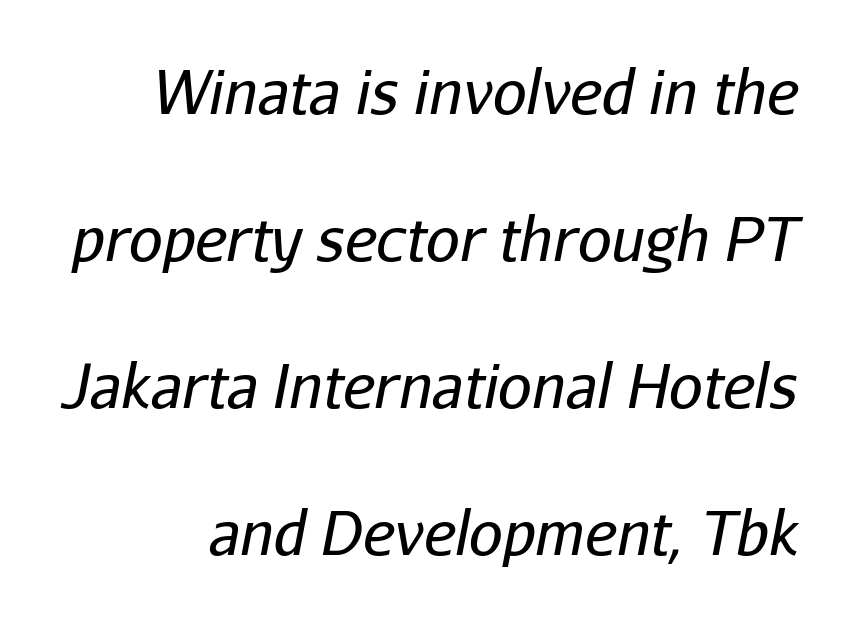
Caption: standard tracking, unaltered. The face looks like a standard text weight, possibly lighter. This sample uses an oblique cut, with every glyph tilted off the vertical. Here the designer chose a conventional face with non-uniform glyph widths.
